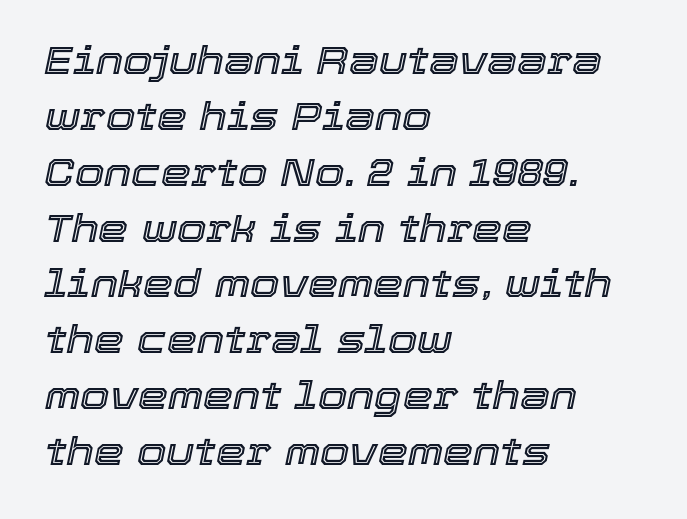
The image shows 38 px text type, italic (leaning right); set left-aligned, normal line spacing (1.47x), normal letter spacing, not underlined; a medium x-height.
